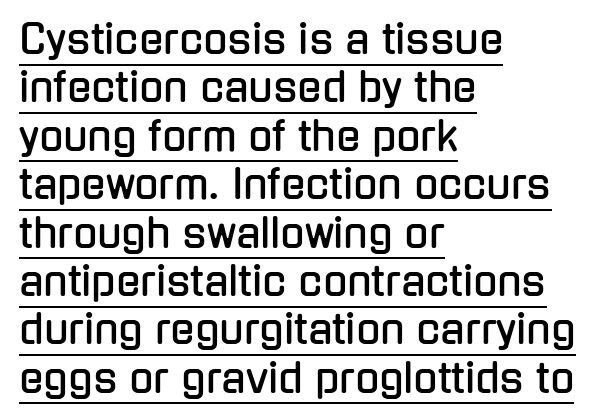
{"serif": "no", "italic": "no", "width": "condensed", "stroke_contrast": "low", "x_height": "medium", "monospaced": "no", "underline": "yes", "align": "left", "line_spacing_ratio": 1.21, "letter_spacing": "normal", "letter_spacing_em": 0.0, "glyph_px": 40}
